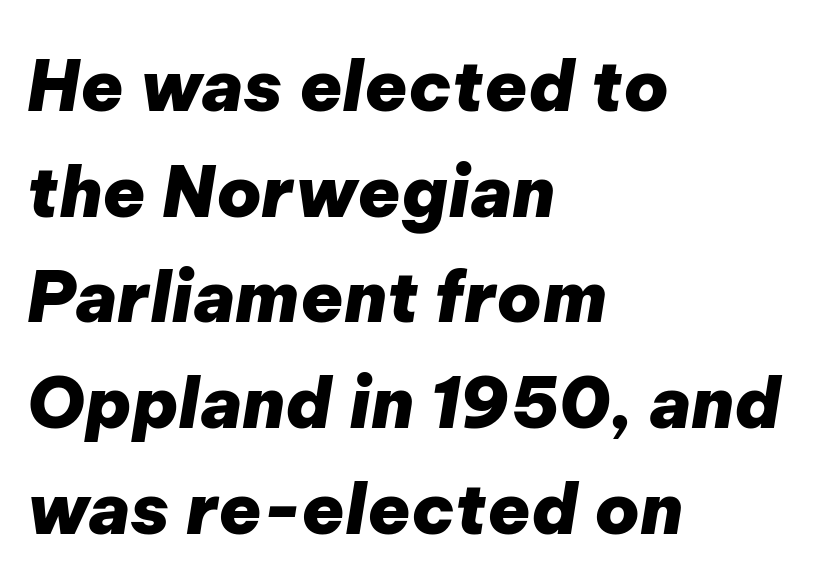
Q: Is the text bold? A: Yes.
Q: Is the text italic (slanted)? A: Yes, it leans right by about 9 degrees.
Q: Is the text underlined? A: No.
Q: How is the paragraph aligned? A: Left-aligned.
Q: Is the spacing between letters normal or unusually wide? A: Normal.
Q: Is the spacing between lines tight, normal or loose? A: Normal.
Q: Width (condensed, normal, or wide)? A: Normal.
Q: Stroke contrast? A: Low.
Q: x-height? A: Medium.
Q: Monospaced? A: No.
